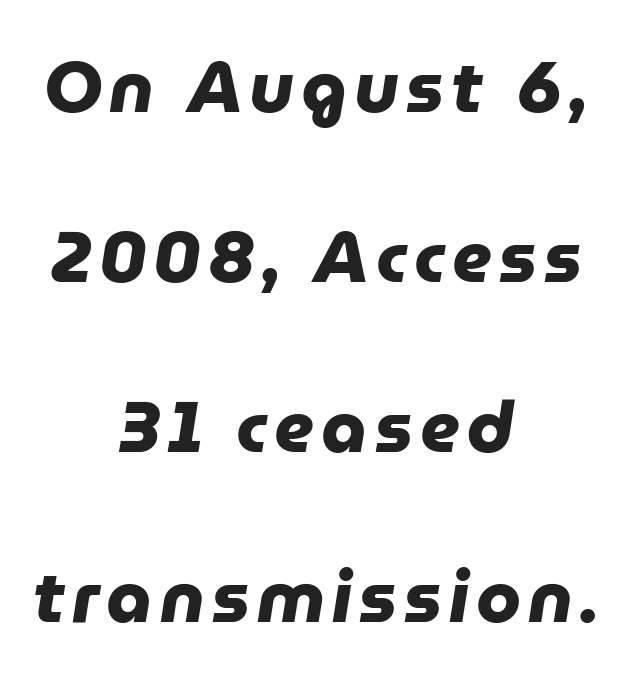
Beneath every word, the page is bare. I'd call this a sans setting — the letters go barefoot. The lines in this sample share a center point and differ in where they start and stop. I'd describe the lettering as bold — thick and assertive. Proportional: the letters do not fall into vertical columns.
